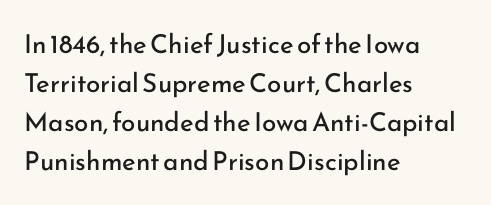
Each new line begins a customary step beneath the previous one. Students, note that the glyphs here touch the page at normal intervals. Letters rest on an invisible, unmarked baseline. Posture: upright roman.
